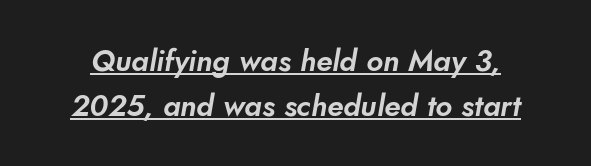
Q: Is the typeface a serif or a sans-serif typeface? A: Sans-serif.
Q: Is the text underlined? A: Yes.
Q: Is the spacing between letters normal or unusually wide? A: Normal.
Q: Is the spacing between lines tight, normal or loose? A: Normal.
Q: Width (condensed, normal, or wide)? A: Normal.
Q: Stroke contrast? A: Low.
Q: x-height? A: Small.
Q: Monospaced? A: No.
